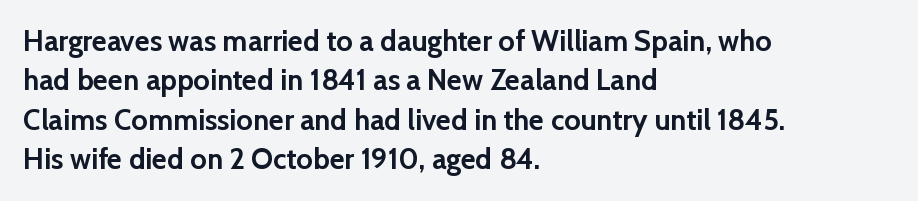
Q: Is the text bold? A: Yes.
Q: Is the text italic (slanted)? A: No, it is upright.
Q: Is the typeface a serif or a sans-serif typeface? A: Sans-serif.
Q: Is the text underlined? A: No.
Q: How is the paragraph aligned? A: Left-aligned.
Q: Is the spacing between letters normal or unusually wide? A: Normal.
Q: Is the spacing between lines tight, normal or loose? A: Normal.
Q: Width (condensed, normal, or wide)? A: Normal.
Q: Stroke contrast? A: Low.
Q: x-height? A: Medium.
Q: Monospaced? A: No.
